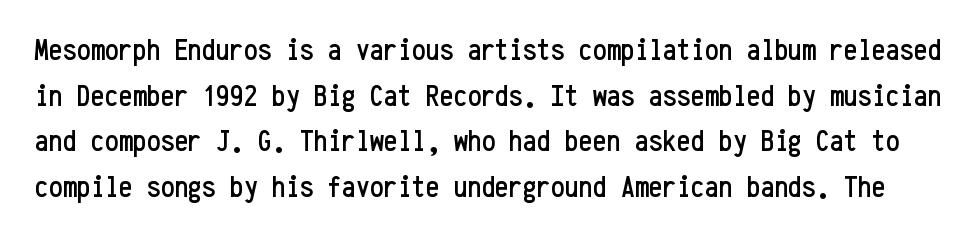
{"serif": "no", "italic": "no", "width": "condensed", "stroke_contrast": "low", "x_height": "medium", "monospaced": "yes", "underline": "no", "line_spacing": "normal", "line_spacing_ratio": 1.47, "letter_spacing": "normal", "letter_spacing_em": 0.0, "glyph_px": 31}
